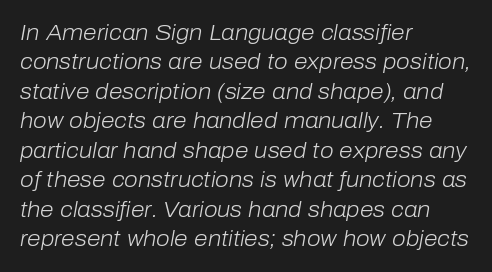
The image shows 22 px text type, italic (leaning right); set left-aligned, normal line spacing (1.34x), normal letter spacing, not underlined.
